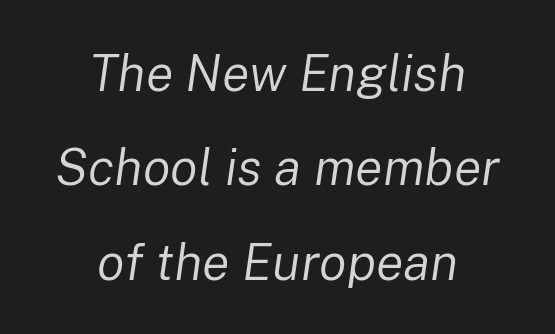
The image shows 51 px regular-weight type, italic (leaning right); set centered, line spacing 1.85x, normal letter spacing, not underlined; low stroke contrast and a medium x-height.
